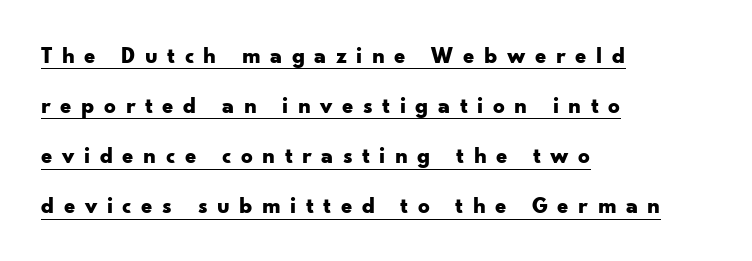
{"italic": "no", "bold": "yes", "underline": "yes", "align": "left", "line_spacing": "loose", "line_spacing_ratio": 2.18, "letter_spacing": "wide", "letter_spacing_em": 0.41, "glyph_px": 23}
